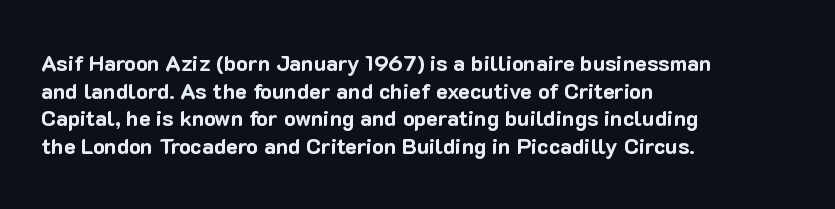
These words are printed bold, with thick strokes throughout. The string is rendered with underlining switched off. What's the leading like? Ordinary, nothing unusual. Tracking value appears to be zero — textbook default spacing. This rendering uses left alignment, leaving the right contour irregular. Every stem runs plumb, perpendicular to the baseline.
